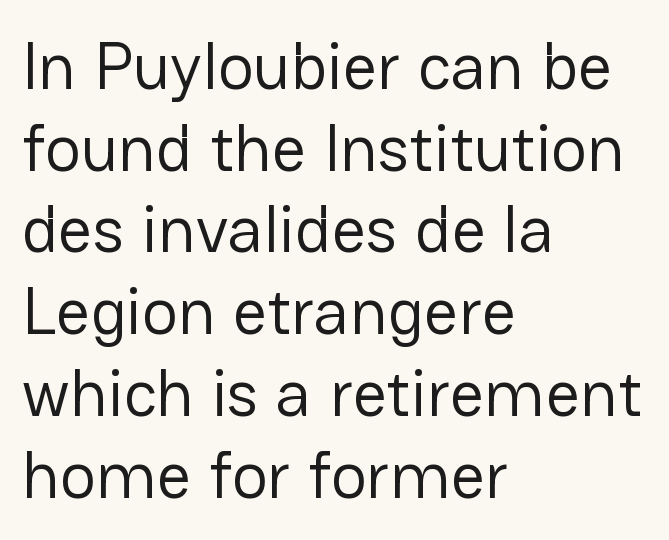
The setting favours the left margin, as ordinary paragraphs usually do. Ink coverage per letter is moderate at most. The type is set solid horizontally, with unmodified tracking. Character widths vary here, with narrow letters taking less room than wide ones. This sample uses an upright cut, with every glyph sitting square on the baseline. Decoration check: the copy has no underline.
